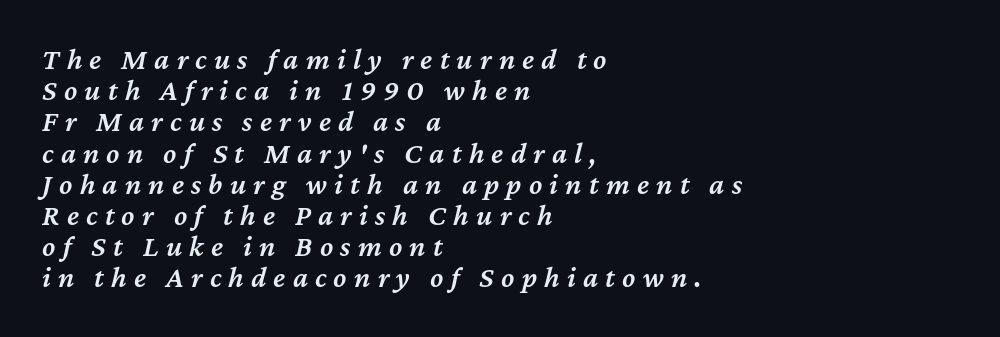
Layout note: lines flush left. Any mark beneath the type? The region is blank. Does the lettering tilt? It does — this is italic. Stroke thickness is moderately raised; the sample reads as semibold. Do the characters align in a grid? No, the font is proportional. Very little white space separates one row of letters from the next.
